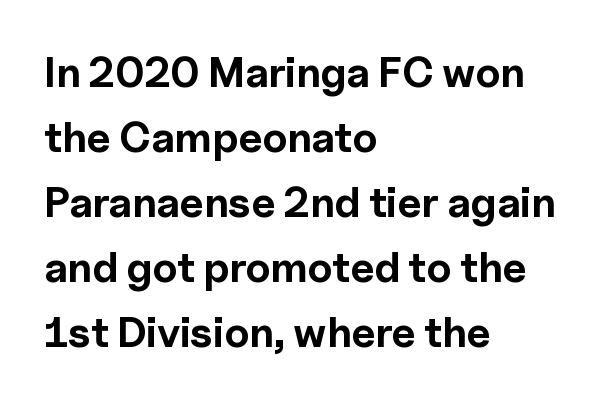
The rows are spaced the way most documents space them. Here the designer chose a conventional face with non-uniform glyph widths. The letters stand upright; this is a roman face. Bare-footed words on every line.
